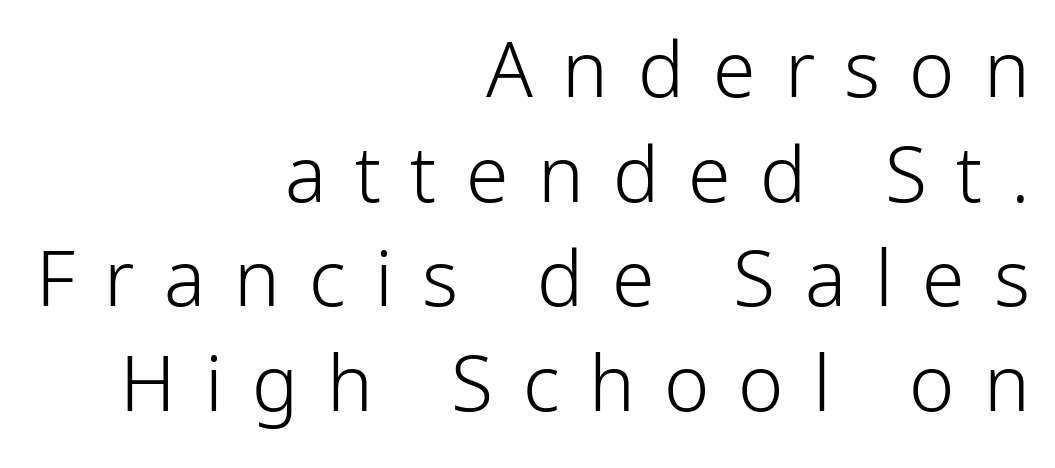
The text block is weighted toward the right margin, trailing off unevenly leftward. Quick note: interline space is typical. Grotesque or geometric, the face here clearly has no serifs. These lines are rendered in a variable-pitch font. The cut favours lightness, reaching ordinary text weight at its darkest. Quick note: underline off.
